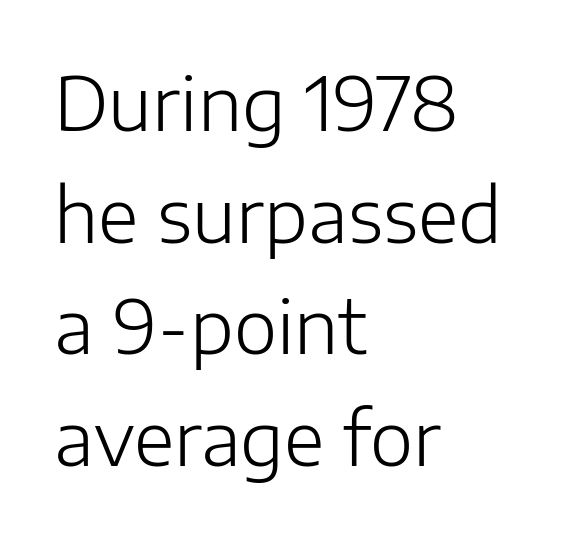
The image shows 74 px light sans-serif type, upright; set left-aligned, normal line spacing (1.51x), normal letter spacing, not underlined; low stroke contrast and a medium x-height.
